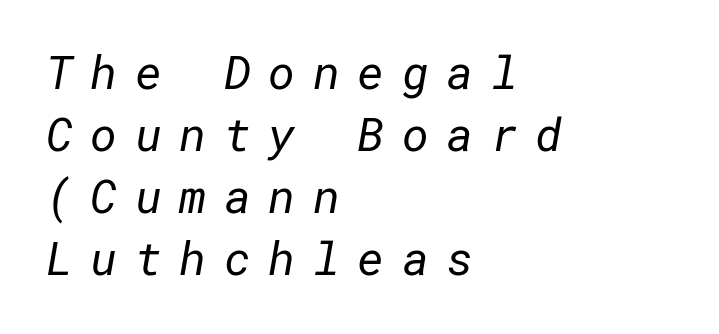
A clean baseline with only descenders dipping below it. Stems here are at most as thick as an everyday book face. Whoever set this chose a conventional vertical rhythm. Casual observation: everything's shoved over to the left.
